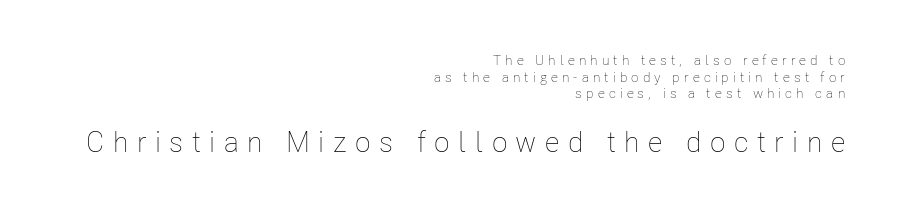
{"italic": "no", "bold": "no", "weight": "thin", "width": "condensed", "stroke_contrast": "low", "x_height": "medium", "monospaced": "no", "underline": "no", "align": "right", "line_spacing_ratio": 1.19, "letter_spacing": "wide", "letter_spacing_em": 0.29, "larger_block": "second", "size_ratio": 2.07, "glyph_px": 29}
